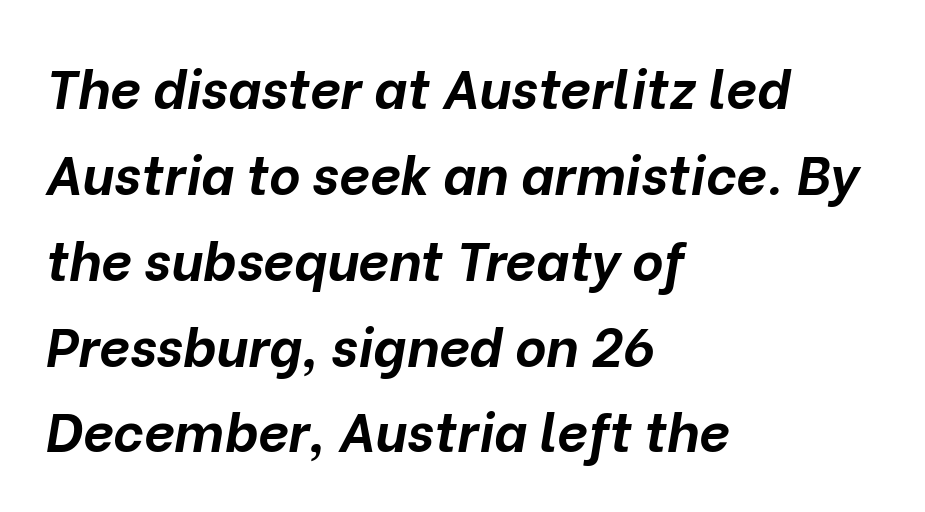
{"italic": "yes", "lean": "right", "slant_degrees": 10, "bold": "yes", "weight": "bold", "width": "normal", "stroke_contrast": "low", "x_height": "medium", "monospaced": "no", "underline": "no", "align": "left", "line_spacing": "normal", "line_spacing_ratio": 1.59, "letter_spacing": "normal", "letter_spacing_em": 0.0, "glyph_px": 54}
